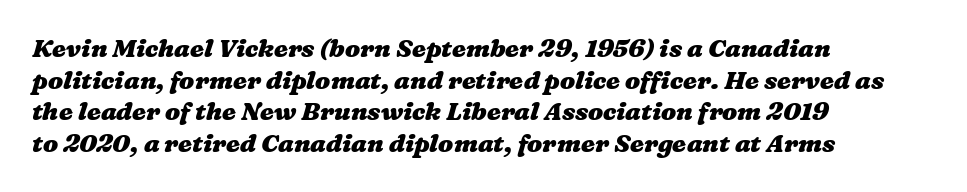
{"bold": "yes", "underline": "no", "align": "left", "line_spacing": "normal", "line_spacing_ratio": 1.27, "letter_spacing": "normal", "letter_spacing_em": 0.0, "glyph_px": 25}
